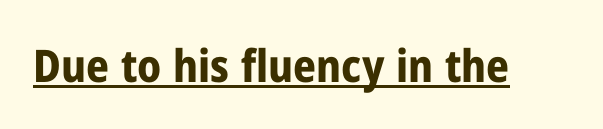
Q: Is the text bold? A: Yes.
Q: Is the text italic (slanted)? A: No, it is upright.
Q: Is the typeface a serif or a sans-serif typeface? A: Sans-serif.
Q: Is the text underlined? A: Yes.
Q: Is the spacing between letters normal or unusually wide? A: Normal.
Q: Width (condensed, normal, or wide)? A: Condensed.
Q: Stroke contrast? A: Low.
Q: x-height? A: Medium.
Q: Monospaced? A: No.
